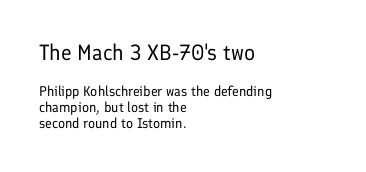
{"italic": "no", "bold": "no", "underline": "no", "align": "left", "line_spacing": "tight", "line_spacing_ratio": 1.15, "letter_spacing": "normal", "letter_spacing_em": 0.0, "larger_block": "first", "size_ratio": 1.57, "glyph_px": 22}
